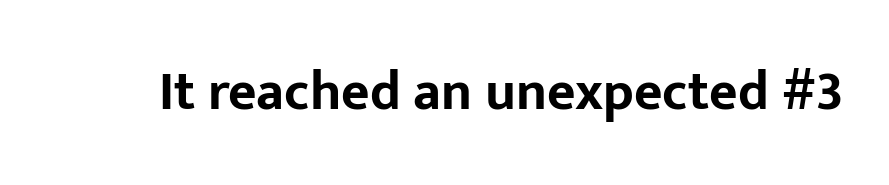
The image shows 55 px bold sans-serif type, upright; set normal letter spacing, not underlined; low stroke contrast and a medium x-height.
